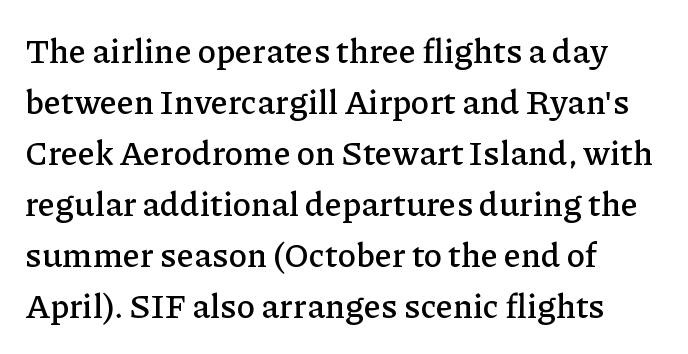
Descenders are the only things crossing below the line. Default kerning and tracking; the words read as compact shapes. It's the straight-up-and-down kind of type. Horizontally, the lines are justified to the leading edge only.
